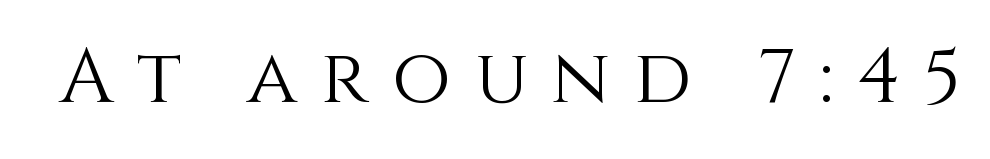
Q: Is the text bold? A: No.
Q: Is the text italic (slanted)? A: No, it is upright.
Q: Is the text underlined? A: No.
Q: Is the spacing between letters normal or unusually wide? A: Unusually wide.
Q: Width (condensed, normal, or wide)? A: Normal.
Q: x-height? A: Large.
Q: Monospaced? A: No.
